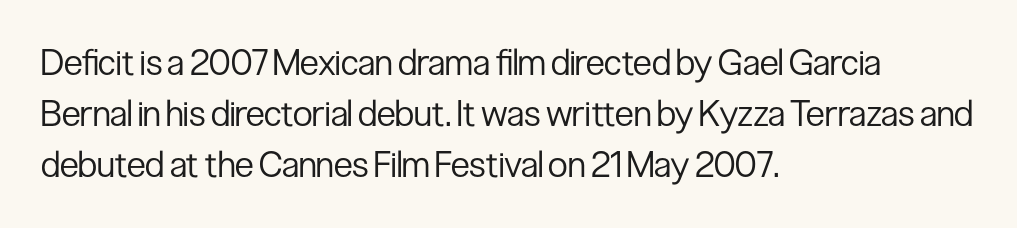
Vertically, the passage feels balanced, rows spaced as you'd expect. The letterforms sit shoulder to shoulder at normal distance. The weight would be labelled regular, book, light, or lighter still. Italic: no, the glyphs are upright roman.
